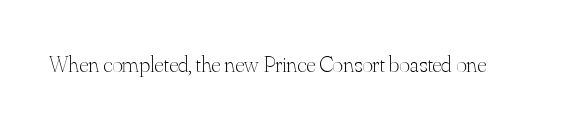
{"italic": "no", "bold": "no", "underline": "no", "letter_spacing": "normal", "letter_spacing_em": 0.0, "glyph_px": 23}
